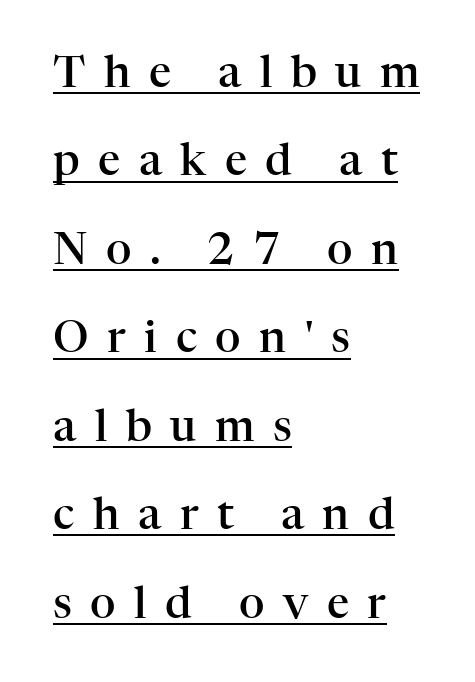
Is this a fixed-width face? No — the glyphs have proportional, varying widths. Every stem runs plumb, perpendicular to the baseline. A student would call this left alignment; a typographer would say flush left, rag right. Somebody hit Ctrl+U on this one — the words are underlined. As a designer I'd log this as weight 600, semibold. You could fit nearly another row in the gap between these rows.
